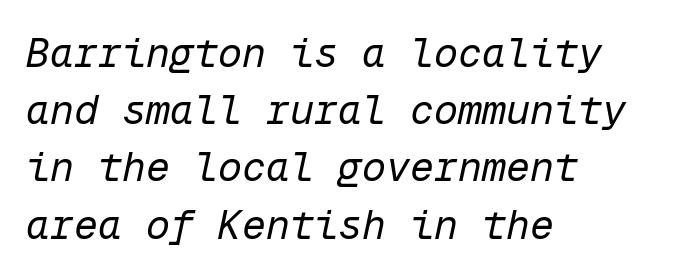
The image shows 40 px regular-weight type, italic (leaning right), monospaced; set left-aligned, normal line spacing (1.43x), normal letter spacing, not underlined; low stroke contrast and a medium x-height.
